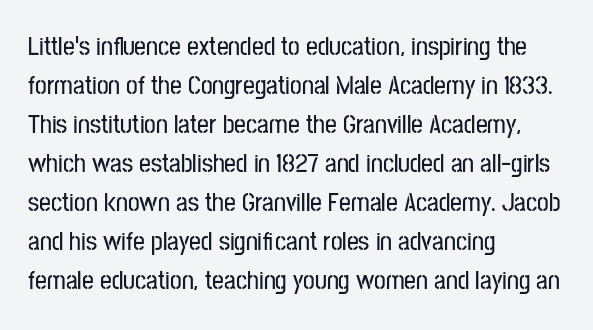
The image shows 26 px text type, upright; set left-aligned, normal line spacing (1.5x), normal letter spacing, not underlined.
